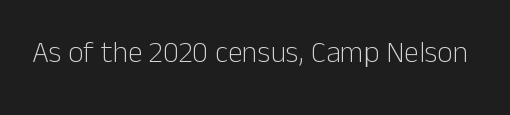
You can tell it's not italic because the verticals are truly vertical. Descender tails drop into unmarked territory. This is sans-serif lettering, the kind often seen on screens and signage. The passage shown is typed in a proportional face where columns would drift. Bold? No — there's no thickening of the strokes.
